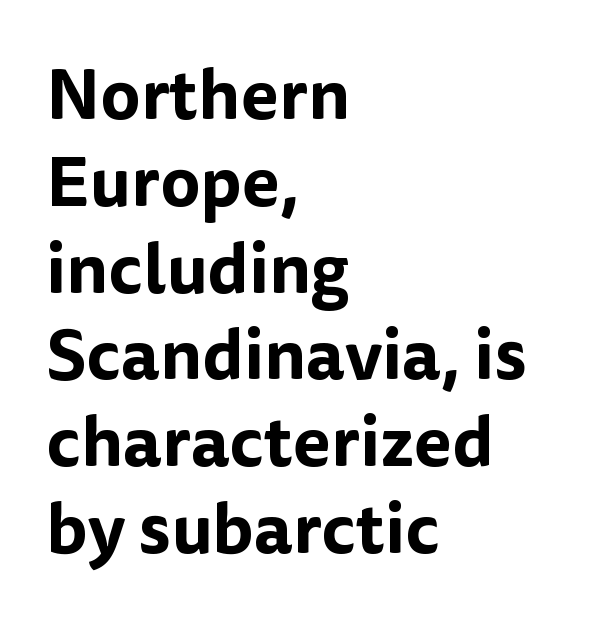
Q: Is the text italic (slanted)? A: No, it is upright.
Q: Is the typeface a serif or a sans-serif typeface? A: Sans-serif.
Q: Is the text underlined? A: No.
Q: How is the paragraph aligned? A: Left-aligned.
Q: Is the spacing between letters normal or unusually wide? A: Normal.
Q: Width (condensed, normal, or wide)? A: Normal.
Q: Stroke contrast? A: Low.
Q: x-height? A: Medium.
Q: Monospaced? A: No.
